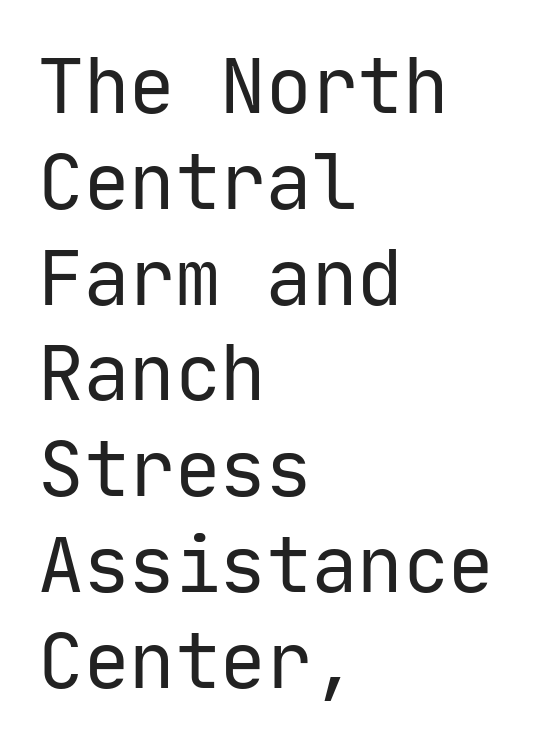
These lines are rendered in a fixed-pitch font. Notice how the passage keeps a crisp vertical edge on the left only. Nobody drew a line under any word here. A typesetter would mark this as roman, not italic.
